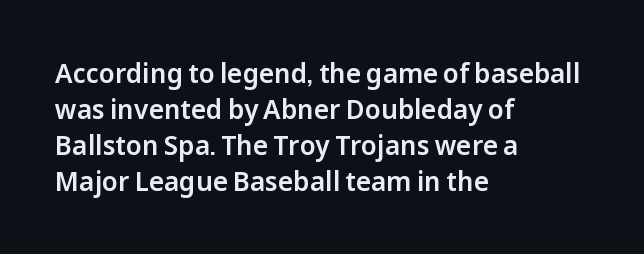
{"italic": "no", "underline": "no", "align": "left", "line_spacing": "normal", "line_spacing_ratio": 1.38, "letter_spacing": "normal", "letter_spacing_em": 0.0, "glyph_px": 26}
